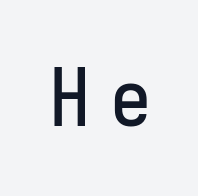
Q: Is the text italic (slanted)? A: No, it is upright.
Q: Is the typeface a serif or a sans-serif typeface? A: Sans-serif.
Q: Is the text underlined? A: No.
Q: Is the spacing between letters normal or unusually wide? A: Unusually wide.
Q: Width (condensed, normal, or wide)? A: Condensed.
Q: Stroke contrast? A: Low.
Q: x-height? A: Medium.
Q: Monospaced? A: Yes.
